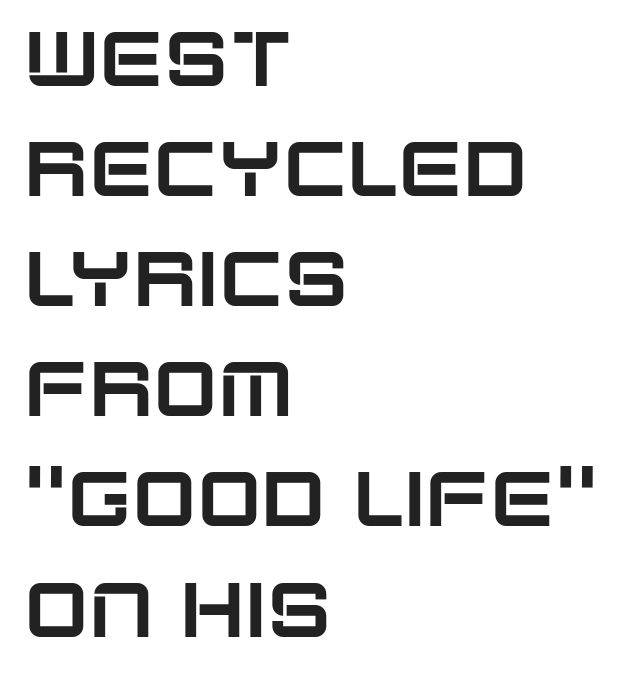
The image shows 77 px sans-serif type, upright; set left-aligned, normal line spacing (1.43x), normal letter spacing, not underlined; low stroke contrast and a large x-height.
